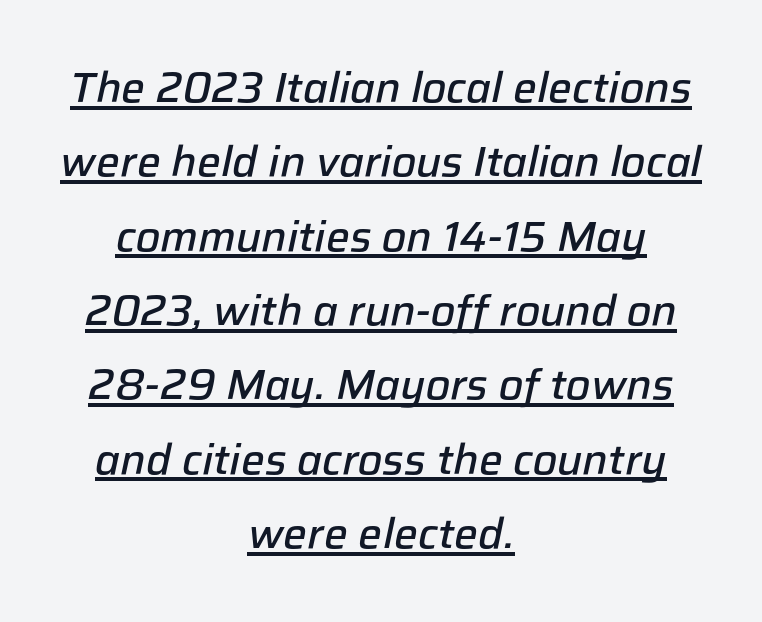
Q: Is the text bold? A: Semi-bold.
Q: Is the text italic (slanted)? A: Yes, it leans right by about 12 degrees.
Q: Is the text underlined? A: Yes.
Q: How is the paragraph aligned? A: Centered.
Q: Is the spacing between letters normal or unusually wide? A: Normal.
Q: Width (condensed, normal, or wide)? A: Normal.
Q: Stroke contrast? A: Low.
Q: x-height? A: Medium.
Q: Monospaced? A: No.
